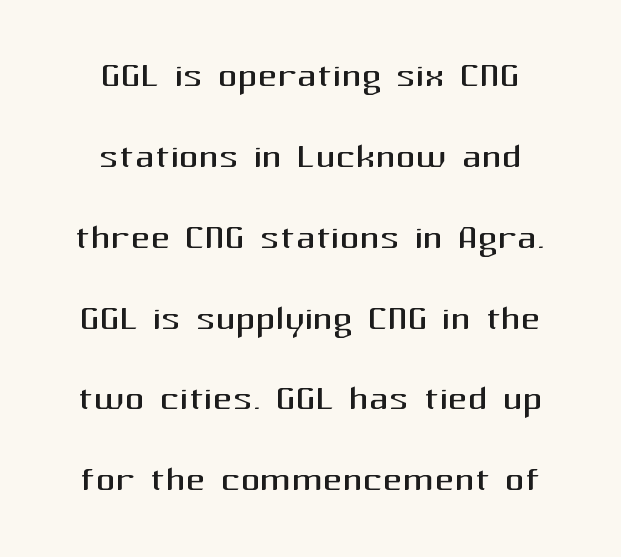
{"serif": "no", "italic": "no", "bold": "no", "weight": "regular", "width": "normal", "stroke_contrast": "medium", "x_height": "medium", "monospaced": "no", "underline": "no", "align": "center", "line_spacing": "normal", "line_spacing_ratio": 1.65, "letter_spacing": "normal", "letter_spacing_em": 0.0, "glyph_px": 49}
